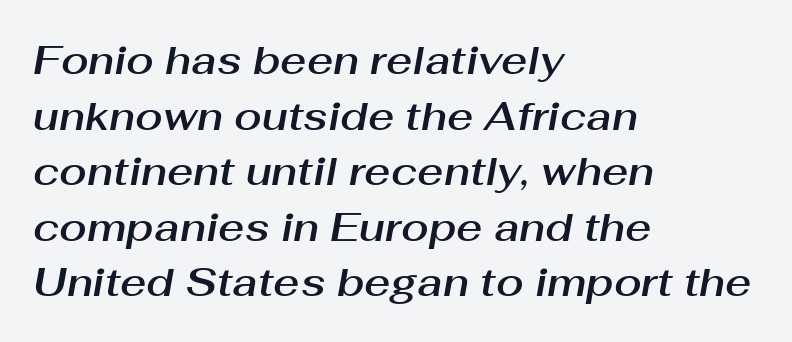
{"italic": "yes", "lean": "right", "slant_degrees": 10, "width": "normal", "stroke_contrast": "medium", "x_height": "medium", "monospaced": "no", "underline": "no", "align": "left", "line_spacing": "normal", "line_spacing_ratio": 1.39, "letter_spacing": "normal", "letter_spacing_em": 0.0, "glyph_px": 40}
